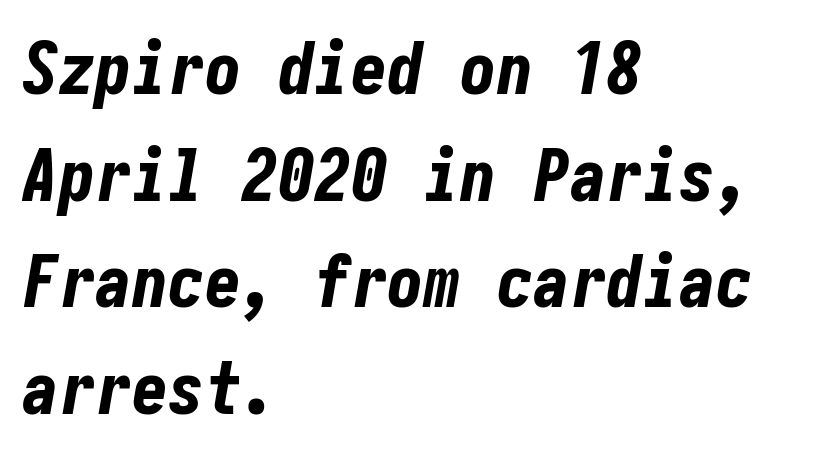
Q: Is the text bold? A: Yes.
Q: Is the text italic (slanted)? A: Yes, it leans right by about 10 degrees.
Q: Is the text underlined? A: No.
Q: How is the paragraph aligned? A: Left-aligned.
Q: Is the spacing between letters normal or unusually wide? A: Normal.
Q: Is the spacing between lines tight, normal or loose? A: Normal.
Q: Width (condensed, normal, or wide)? A: Condensed.
Q: Stroke contrast? A: Low.
Q: x-height? A: Medium.
